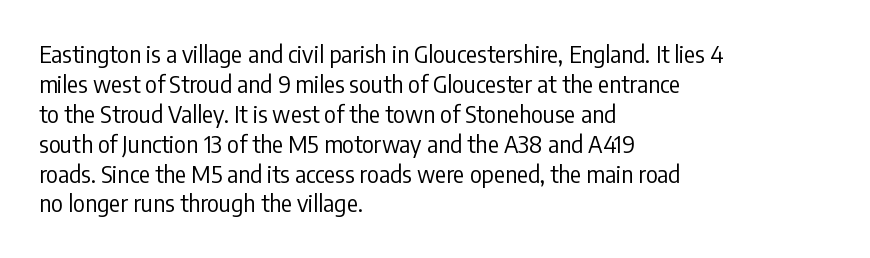
The image shows 23 px text type, upright; set left-aligned, normal line spacing (1.3x), normal letter spacing, not underlined.
